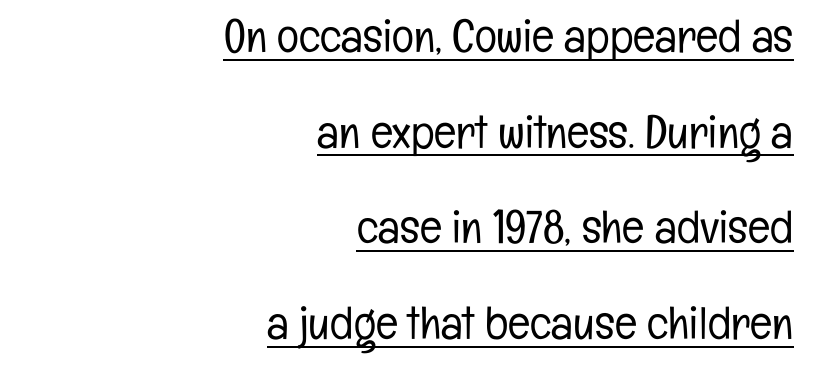
Notice the wide empty band between every row — that's loose leading. The paragraph has a hard right edge and a soft left edge. This sample has the flowing, uneven cadence of proportional lettering. Designer's note — italics off, roman on. Are there feet on the stems? There aren't — it's a sans.
